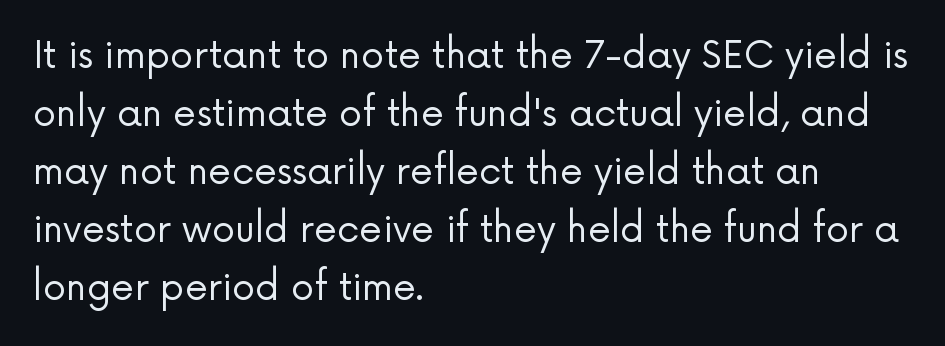
Default kerning and tracking; the words read as compact shapes. The passage shown is not bold in any degree. Is this a fixed-width face? No — the glyphs have proportional, varying widths. The baseline area is clear. A roman cut, with each character standing at attention. The space between consecutive lines is moderate.
